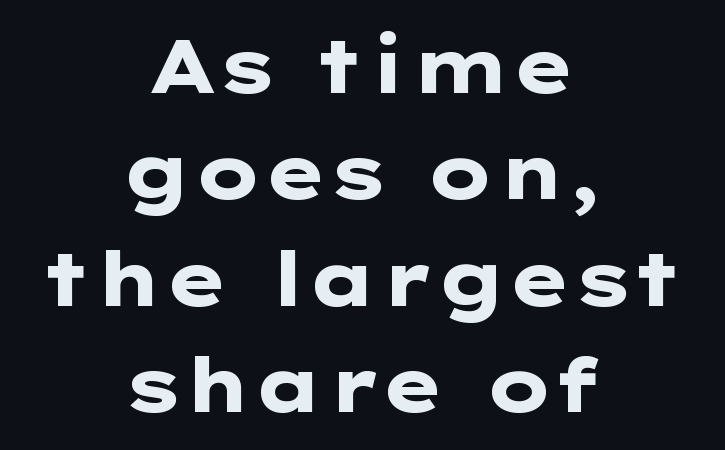
{"serif": "no", "italic": "no", "bold": "yes", "weight": "heavy", "width": "wide", "stroke_contrast": "low", "x_height": "medium", "underline": "no", "align": "center", "line_spacing": "normal", "line_spacing_ratio": 1.42, "letter_spacing": "normal", "letter_spacing_em": 0.0, "glyph_px": 75}
